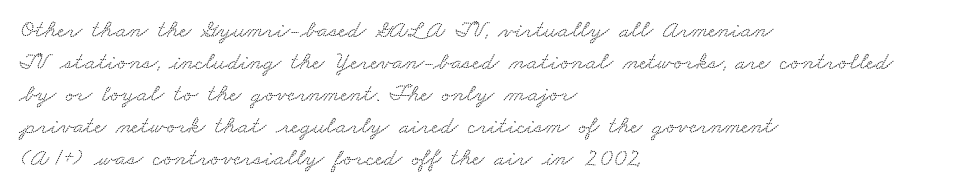
Descenders hang freely into open space. Line starts are locked; line ends wander. Characters follow at the spacing the type designer built in. A normal amount of white space separates one row of letters from the next.
